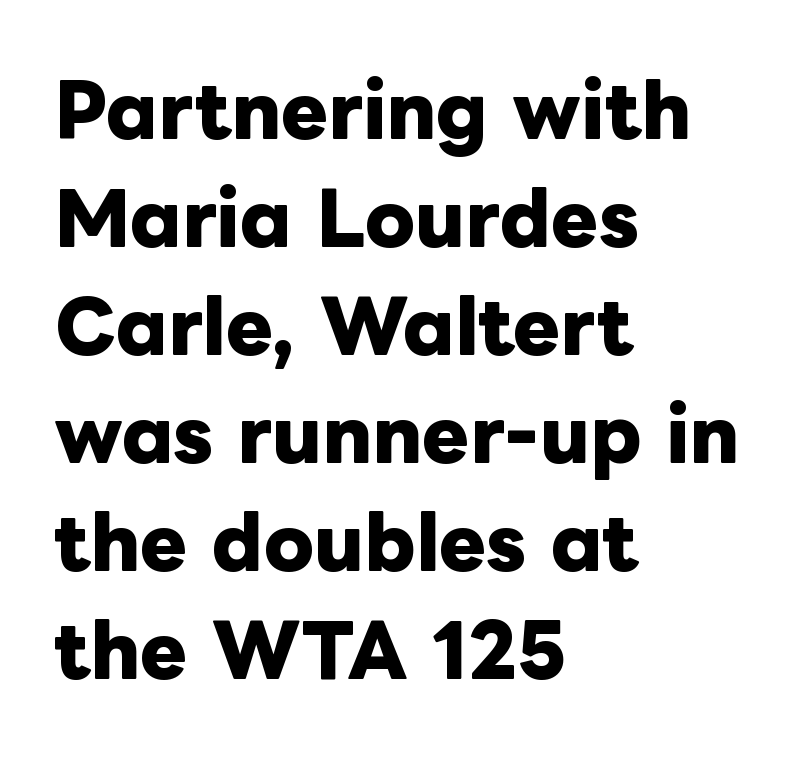
Q: Is the text bold? A: Yes.
Q: Is the text italic (slanted)? A: No, it is upright.
Q: Is the text underlined? A: No.
Q: How is the paragraph aligned? A: Left-aligned.
Q: Is the spacing between letters normal or unusually wide? A: Normal.
Q: Is the spacing between lines tight, normal or loose? A: Normal.
Q: Width (condensed, normal, or wide)? A: Normal.
Q: Stroke contrast? A: Low.
Q: x-height? A: Medium.
Q: Monospaced? A: No.
